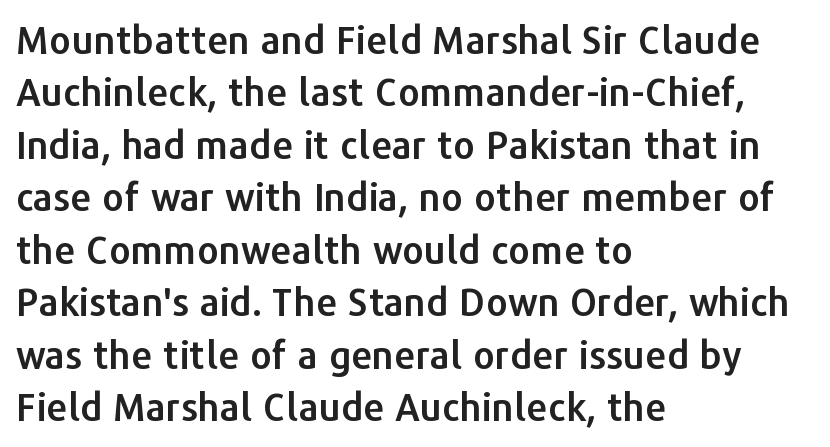
The image shows 38 px sans-serif type, upright; set left-aligned, normal line spacing (1.38x), normal letter spacing, not underlined; low stroke contrast and a medium x-height.
